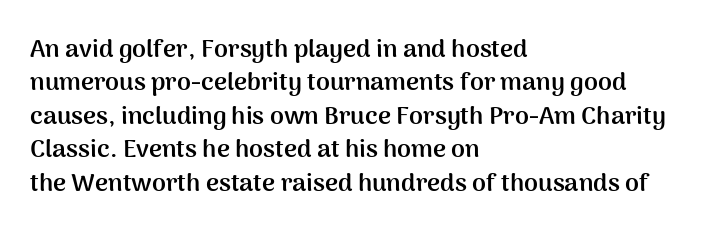
The image shows 25 px bold type, upright; set left-aligned, normal line spacing (1.34x), normal letter spacing, not underlined.
